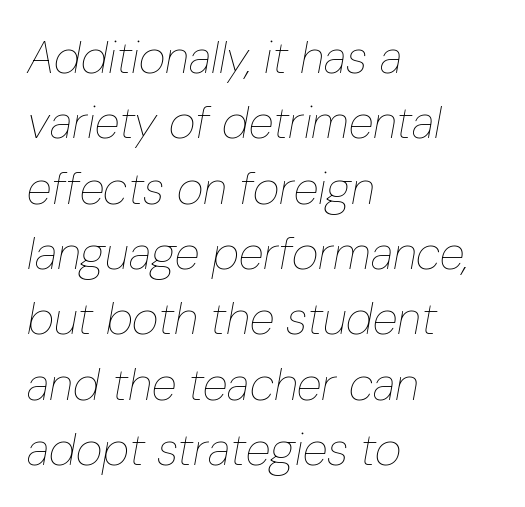
{"italic": "yes", "lean": "right", "slant_degrees": 10, "bold": "no", "weight": "thin", "width": "condensed", "stroke_contrast": "low", "x_height": "medium", "monospaced": "no", "underline": "no", "align": "left", "line_spacing": "normal", "line_spacing_ratio": 1.42, "letter_spacing": "normal", "letter_spacing_em": 0.0, "glyph_px": 46}
